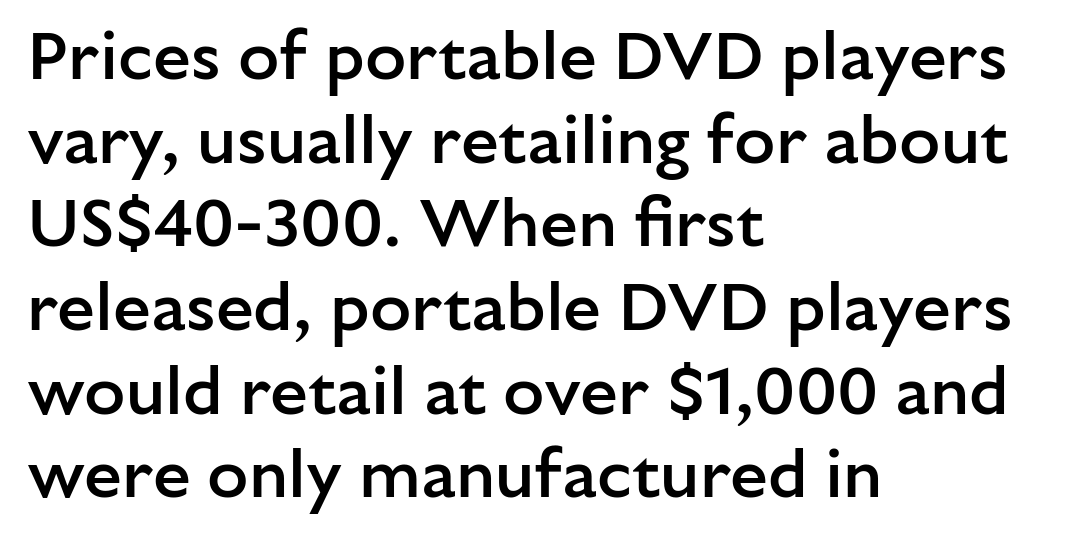
Posture: straight, roman, zero tilt. Proportional: the letters do not fall into vertical columns. The face used here is a sans, in the tradition of grotesques and geometrics. Look at the tracking — it's just the regular setting, nothing added.
